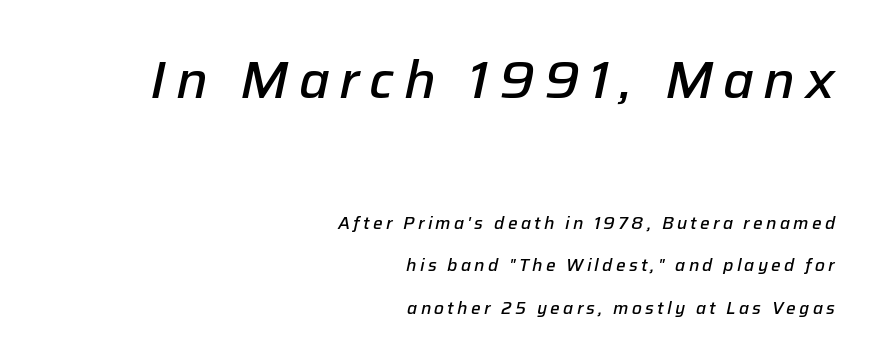
The image shows 52 px semibold type, italic (leaning right); set right-aligned, loose line spacing (2.49x), not underlined; the first (top) block is 3.06x larger; low stroke contrast and a medium x-height.
